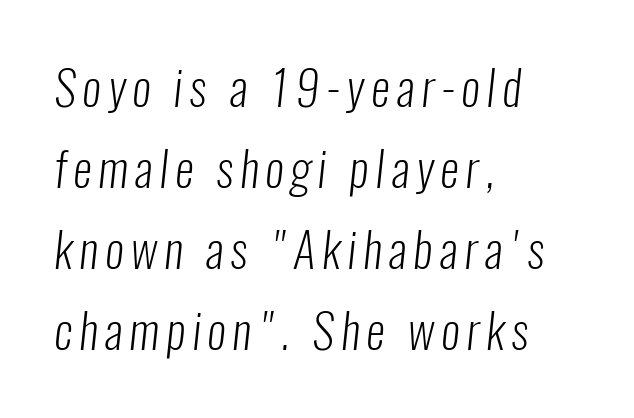
Q: Is the text bold? A: No.
Q: Is the typeface a serif or a sans-serif typeface? A: Sans-serif.
Q: Is the text underlined? A: No.
Q: How is the paragraph aligned? A: Left-aligned.
Q: Is the spacing between lines tight, normal or loose? A: Normal.
Q: Width (condensed, normal, or wide)? A: Condensed.
Q: Stroke contrast? A: Low.
Q: x-height? A: Medium.
Q: Monospaced? A: No.
